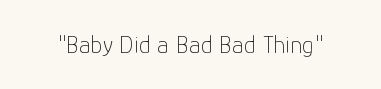
Q: Is the text bold? A: No.
Q: Is the text italic (slanted)? A: No, it is upright.
Q: Is the text underlined? A: No.
Q: Is the spacing between letters normal or unusually wide? A: Normal.
